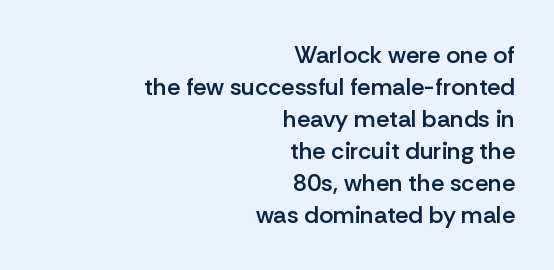
Q: Is the text bold? A: Semi-bold.
Q: Is the text italic (slanted)? A: No, it is upright.
Q: Is the text underlined? A: No.
Q: How is the paragraph aligned? A: Right-aligned.
Q: Is the spacing between letters normal or unusually wide? A: Normal.
Q: Is the spacing between lines tight, normal or loose? A: Normal.
